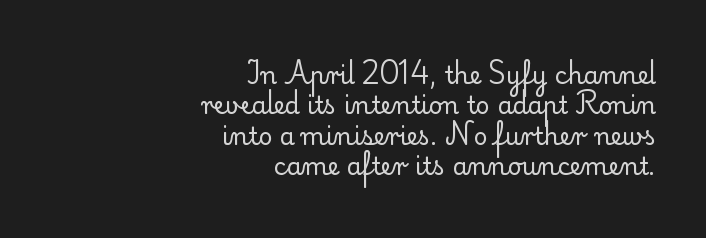
Ordinary non-slanted type is in use. The words here are not underlined. Weight: not bold — regular or lighter. Compared with typical body copy, the letter spacing here is the same. Line spacing here is normal. This rendering uses right alignment, leaving the left contour irregular.
